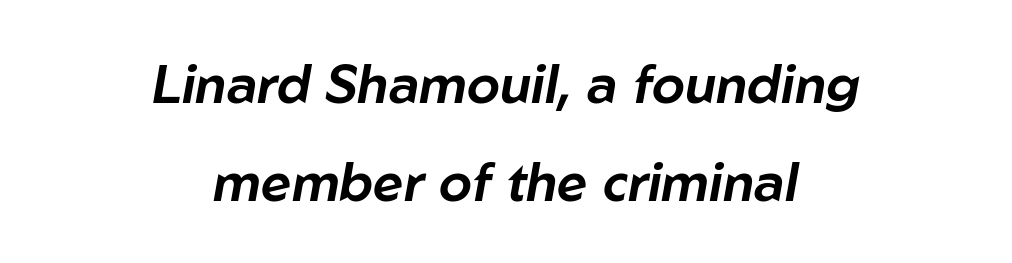
{"italic": "yes", "lean": "right", "slant_degrees": 10, "width": "normal", "stroke_contrast": "low", "x_height": "medium", "monospaced": "no", "underline": "no", "align": "center", "line_spacing_ratio": 1.84, "letter_spacing": "normal", "letter_spacing_em": 0.0, "glyph_px": 53}
